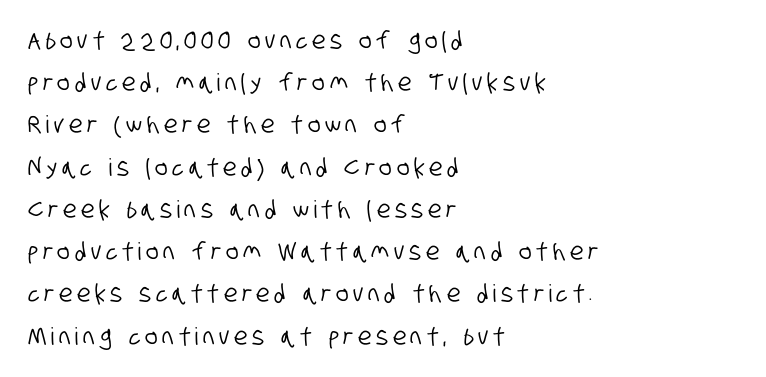
{"underline": "no", "align": "left", "line_spacing_ratio": 1.76, "letter_spacing": "wide", "letter_spacing_em": 0.2, "glyph_px": 24}
